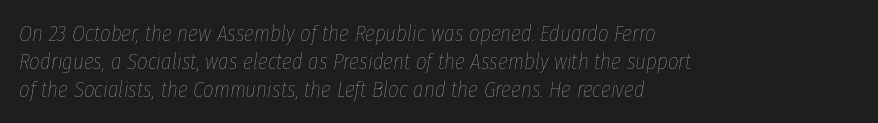
The image shows 23 px text type, italic (leaning right); set left-aligned, line spacing 1.21x, normal letter spacing, not underlined.
